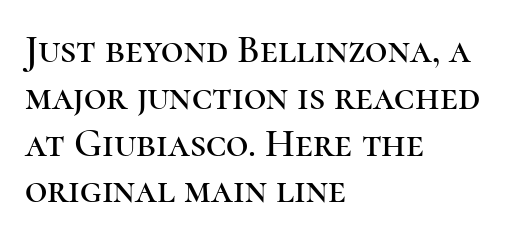
Observe the serifs anchoring each vertical stroke in this sample. These lines were composed using upright roman letters. The setting favours the left margin, as ordinary paragraphs usually do. The passage shown is typed in a proportional face where columns would drift. There is no visible air inserted between adjacent glyphs. Underlining? Definitely not there.
